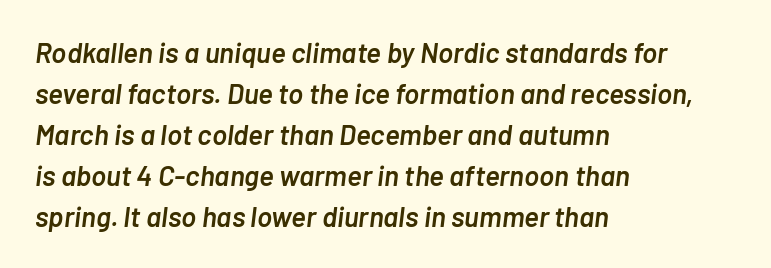
Q: Is the text bold? A: Semi-bold.
Q: Is the text italic (slanted)? A: Yes, it leans right by about 7 degrees.
Q: Is the text underlined? A: No.
Q: How is the paragraph aligned? A: Left-aligned.
Q: Is the spacing between letters normal or unusually wide? A: Normal.
Q: Is the spacing between lines tight, normal or loose? A: Normal.
Q: Width (condensed, normal, or wide)? A: Normal.
Q: Stroke contrast? A: Low.
Q: x-height? A: Medium.
Q: Monospaced? A: No.
